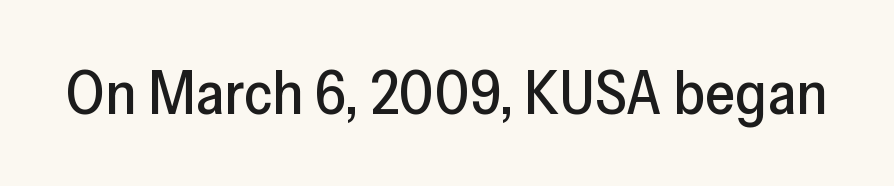
Characters follow at the spacing the type designer built in. This sample uses an upright cut, with every glyph sitting square on the baseline. I'd call this a sans setting — the letters go barefoot. This sample has the flowing, uneven cadence of proportional lettering. The specimen omits any rule beneath the text block's lines.
